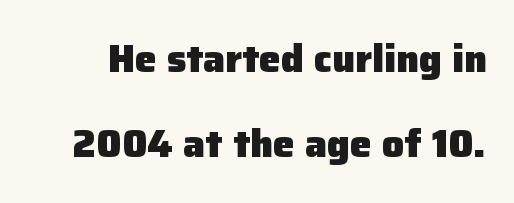
Honestly, the rows look like they've been pulled way apart. Caption: bold face, heavy strokes. Are there feet on the stems? There aren't — it's a sans. Does extra space separate the letters? No, they use regular spacing.
